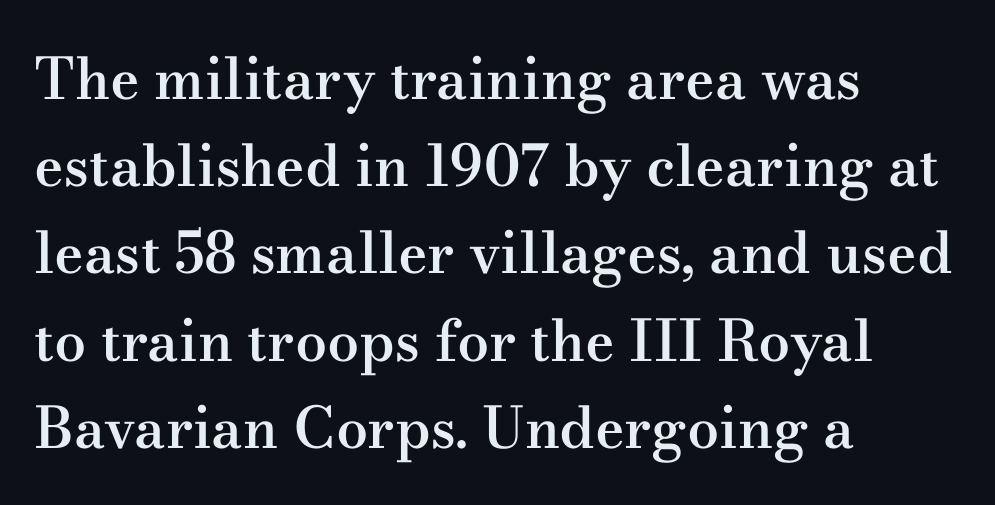
Glyph-to-glyph distance matches everyday printed text. Plain, unruled lines of type. Is the block centered? No — it sits flush against the left margin. This is the regular roman posture of the typeface. Notice how descenders clear the ascenders below comfortably — that's standard leading. The characters look somewhat weighty, a semibold short of true bold.
